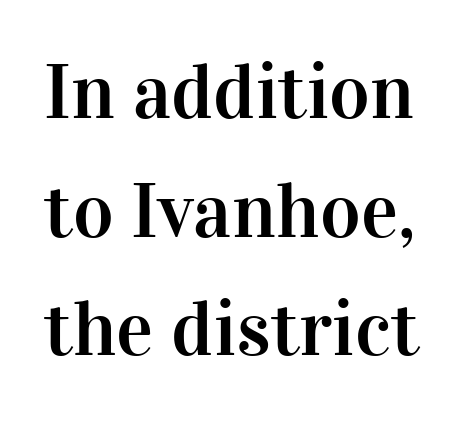
Serifs: yes, visible at the terminals of the letterforms. The block of text has a typical density, with ordinary space between rows. Each letter keeps its own natural width here, so spacing adapts to shape. In terms of posture, this sample is upright. Observe the ordinary spacing: letters are neighbours, not strangers.
